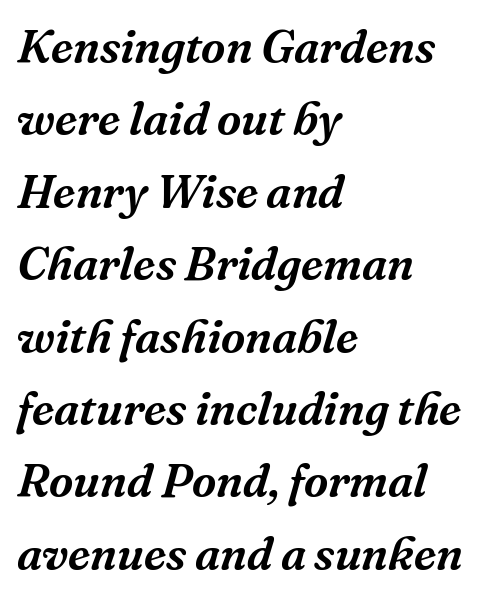
The image shows 47 px serif type, italic (leaning right); set left-aligned, normal line spacing (1.54x), normal letter spacing, not underlined; medium stroke contrast and a medium x-height.
